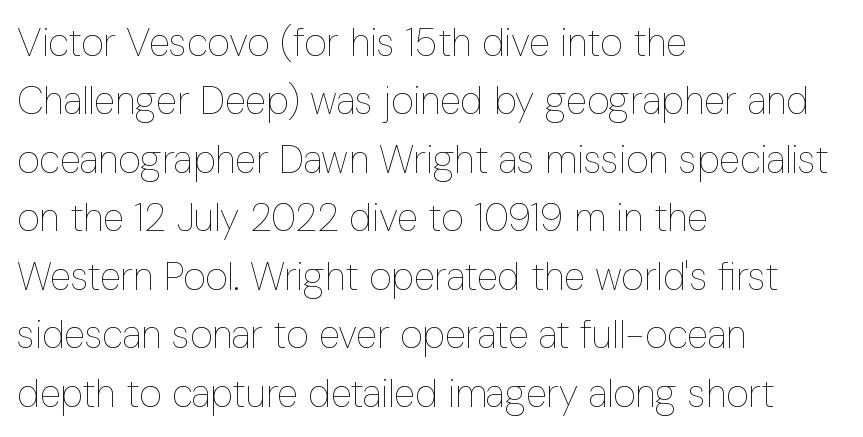
{"italic": "no", "bold": "no", "weight": "thin", "width": "condensed", "stroke_contrast": "low", "x_height": "medium", "monospaced": "no", "underline": "no", "align": "left", "line_spacing": "normal", "line_spacing_ratio": 1.5, "letter_spacing": "normal", "letter_spacing_em": 0.0, "glyph_px": 39}
